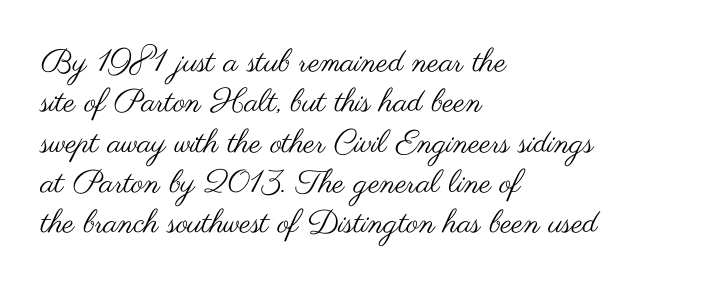
The image shows 32 px regular-weight, wide sans-serif type; set left-aligned, normal line spacing (1.26x), normal letter spacing, not underlined; medium stroke contrast and a small x-height.
